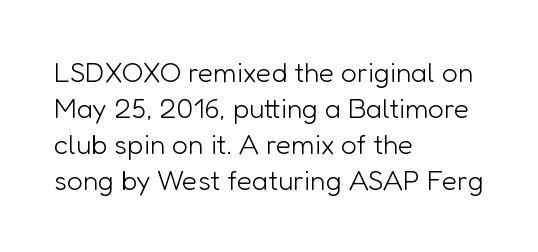
{"serif": "no", "italic": "no", "bold": "no", "weight": "light", "width": "normal", "stroke_contrast": "low", "x_height": "medium", "monospaced": "no", "underline": "no", "align": "left", "line_spacing": "normal", "line_spacing_ratio": 1.29, "letter_spacing": "normal", "letter_spacing_em": 0.0, "glyph_px": 28}
